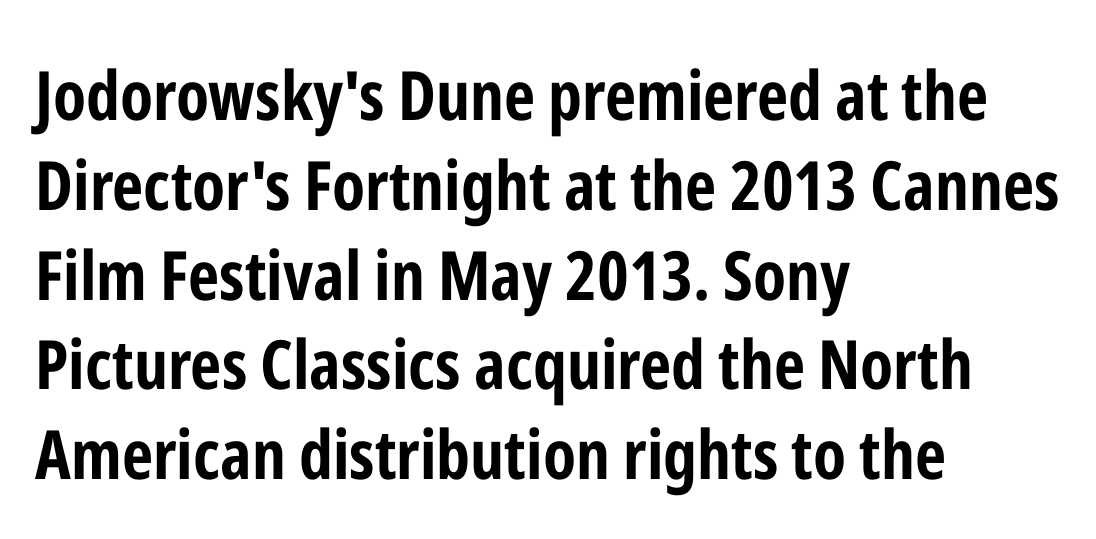
The image shows 68 px bold, condensed sans-serif type, upright; set left-aligned, normal line spacing (1.32x), normal letter spacing, not underlined; low stroke contrast and a medium x-height.
